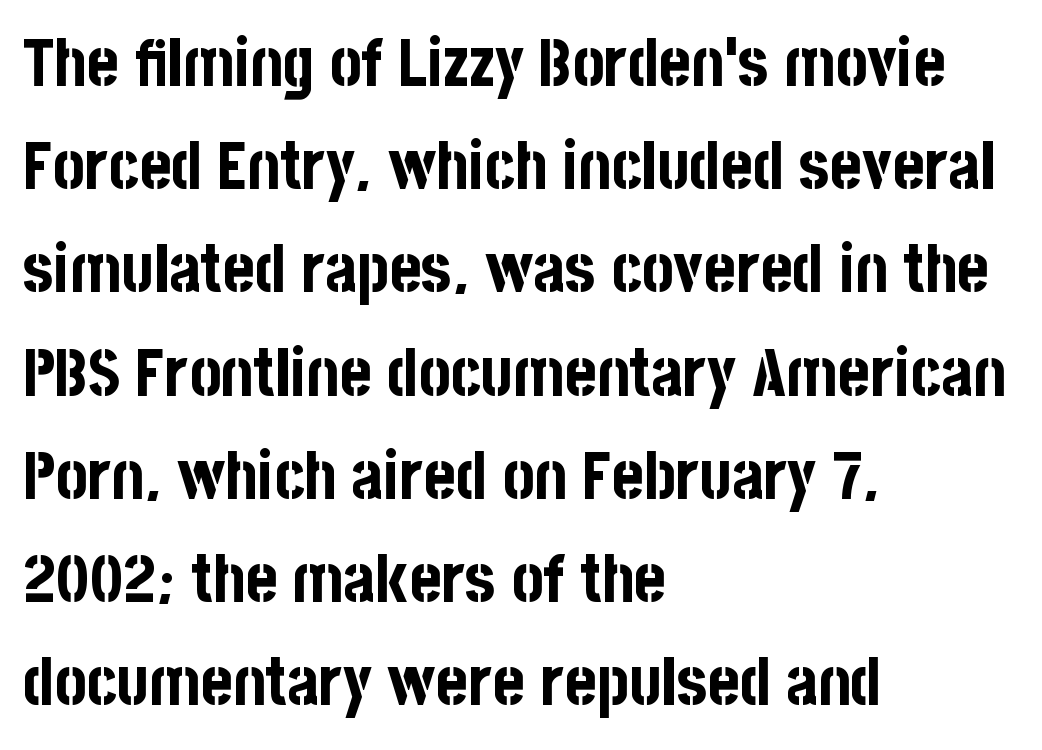
Tracking here is standard; glyphs follow each other at the usual distance. Quick note: not italic, upright. Regarding leading, the lines here are spaced in the standard way. How heavy is the stroke? Heavy — this is a bold.
